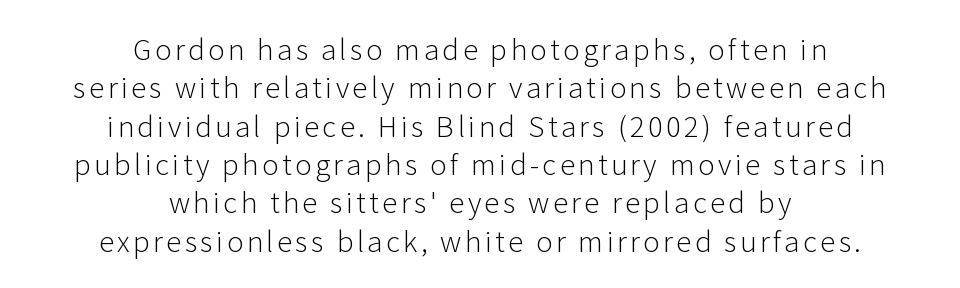
A light-to-regular cut is what we see here. Short and long lines alike share a common midpoint. The space beneath each line is pristine and unruled. The space between consecutive lines is moderate.
